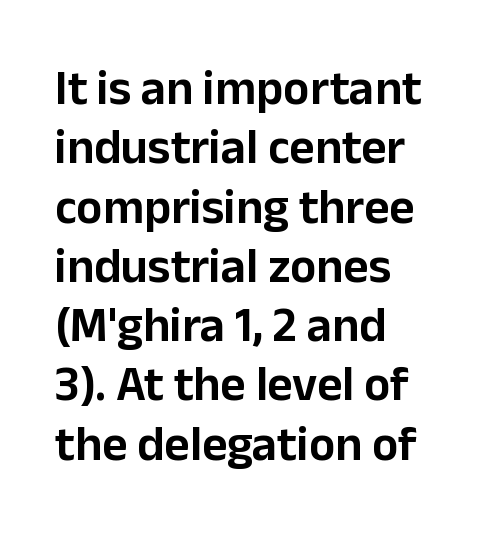
{"serif": "no", "italic": "no", "width": "normal", "stroke_contrast": "low", "x_height": "medium", "monospaced": "no", "underline": "no", "align": "left", "line_spacing_ratio": 1.21, "letter_spacing": "normal", "letter_spacing_em": 0.0, "glyph_px": 49}
